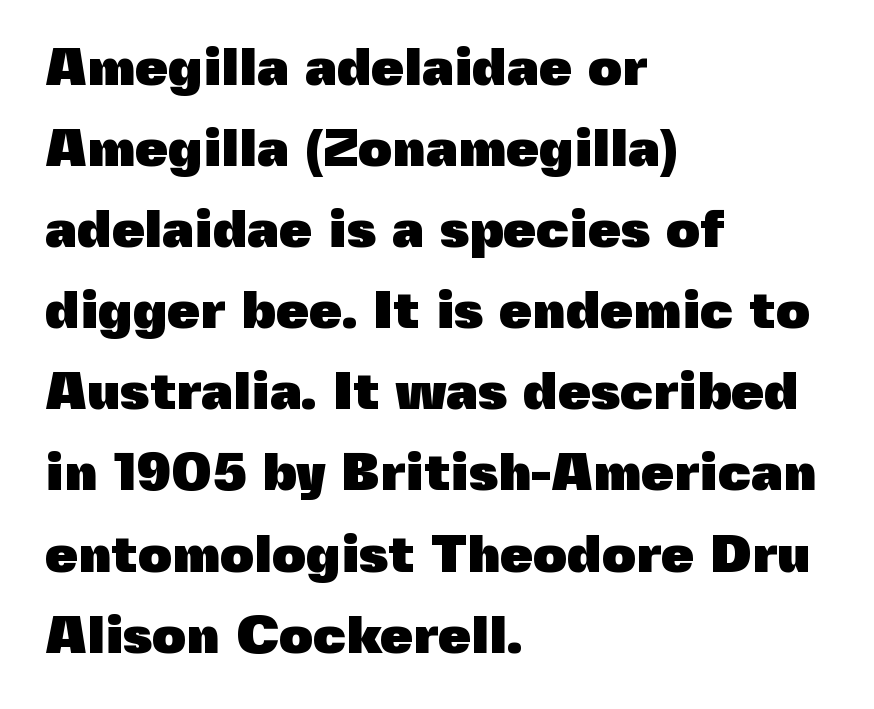
The image shows 53 px heavy sans-serif type, upright; set left-aligned, normal line spacing (1.53x), normal letter spacing, not underlined; a medium x-height.
